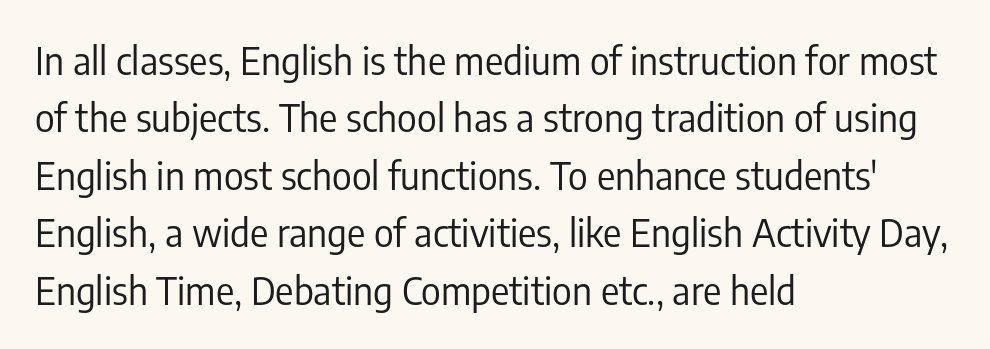
The type family on display is of the sans-serif kind. Do the characters align in a grid? No, the font is proportional. You can tell it's not italic because the verticals are truly vertical. Nothing heavy about these letters — not bold at all. Nothing unusual about the tracking: characters are spaced as the font intends.
